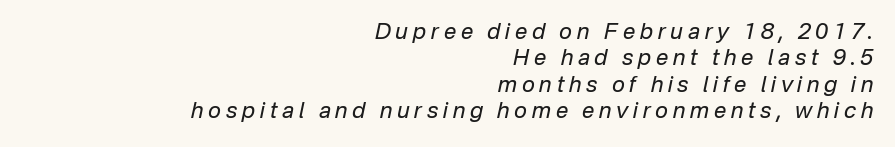
Slant detected: the letters are inclined. All the whitespace from short lines collects on the left. The tracking reads as deliberately expanded to a designer's eye. Heaviness? Minimal to ordinary, like unemphasized prose. Underline: absent.
